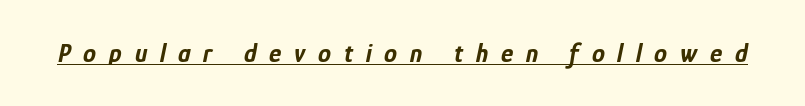
Compared with an ordinary text face, these strokes are far heavier — a full bold. Letter spacing: wide. Posture: slanted. The rendered words wear a rule along their underside.
